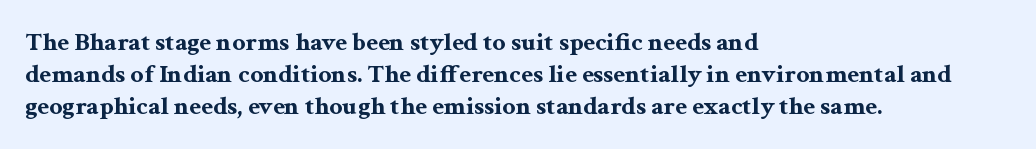
Alignment: flush left. A clean baseline with only descenders dipping below it. Vertical strokes here are truly vertical. Every letter is thick-stroked: bold, no question. A typesetter would call this zero additional tracking.
